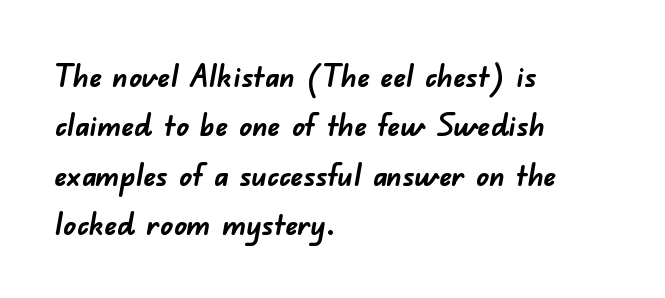
{"serif": "no", "bold": "yes", "weight": "semibold", "width": "normal", "stroke_contrast": "low", "x_height": "small", "monospaced": "no", "underline": "no", "align": "left", "line_spacing": "normal", "line_spacing_ratio": 1.59, "letter_spacing": "normal", "letter_spacing_em": 0.0, "glyph_px": 31}
